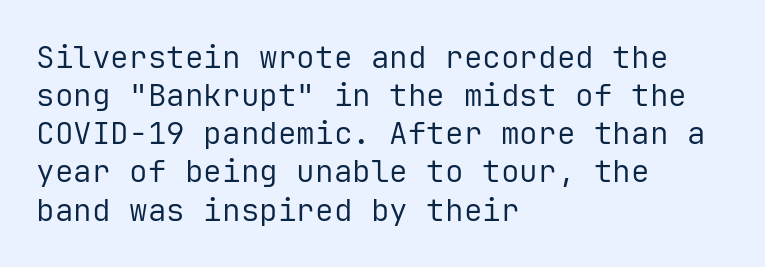
Underline: absent. The strokes carry an ordinary text weight at most. You could call the tracking neutral — neither tight nor loose. Line starts are locked; line ends wander. A typesetter would call this monospace, since all characters share one set width. Nope, not italic — everything's standing straight.
